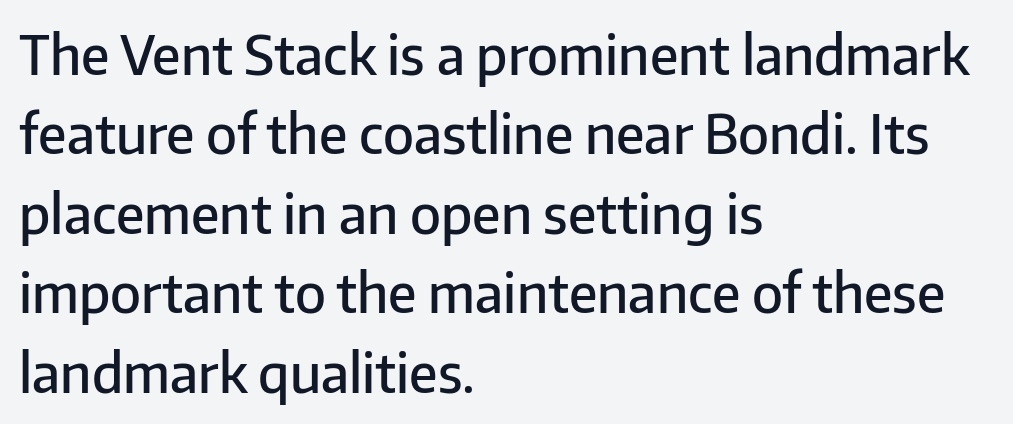
The image shows 54 px semibold sans-serif type, upright; set left-aligned, normal line spacing (1.47x), normal letter spacing, not underlined; low stroke contrast and a medium x-height.
